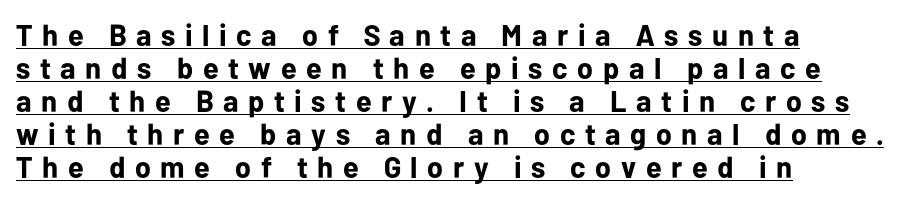
Q: Is the text bold? A: Yes.
Q: Is the text italic (slanted)? A: No, it is upright.
Q: Is the typeface a serif or a sans-serif typeface? A: Sans-serif.
Q: Is the text underlined? A: Yes.
Q: How is the paragraph aligned? A: Left-aligned.
Q: Is the spacing between letters normal or unusually wide? A: Unusually wide.
Q: Is the spacing between lines tight, normal or loose? A: Tight.
Q: Width (condensed, normal, or wide)? A: Normal.
Q: Stroke contrast? A: Low.
Q: x-height? A: Medium.
Q: Monospaced? A: No.
